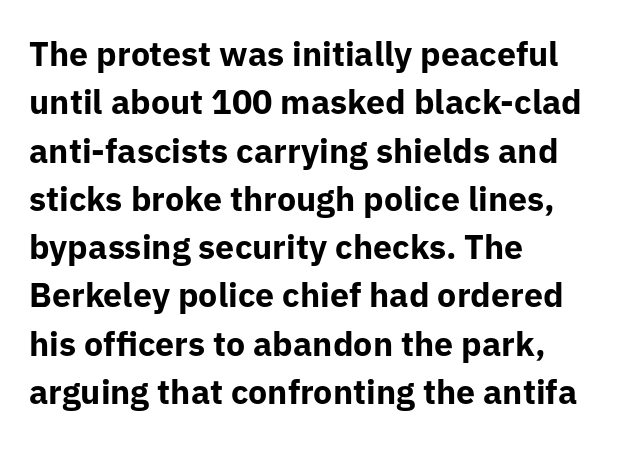
Clear beneath every line of the passage. Notice how descenders clear the ascenders below comfortably — that's standard leading. The letters carry no serifs — their stems end cleanly without finishing strokes. This is heavy type, rendered in bold. Does the copy run flush right? No — it runs flush left.
